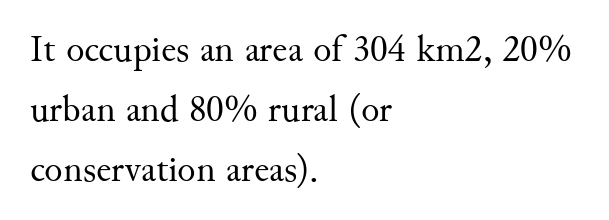
This sample has the flowing, uneven cadence of proportional lettering. Weight class: somewhere from thin through regular. Each word holds together tightly as a unit, with standard inter-letter gaps. Font category for this specimen: serif.
